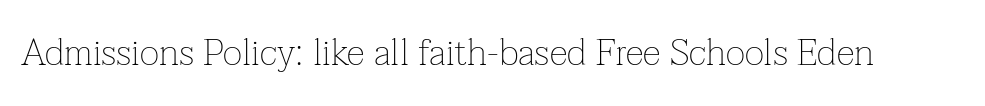
Honestly, the letter spacing is just normal — you wouldn't notice it. Each letter keeps its own natural width here, so spacing adapts to shape. You can tell it's not italic because the verticals are truly vertical. The type family on display is of the serif kind.
